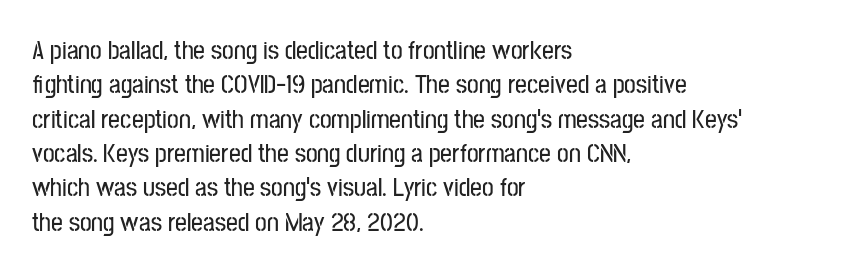
{"italic": "no", "underline": "no", "align": "left", "line_spacing": "normal", "line_spacing_ratio": 1.32, "letter_spacing": "normal", "letter_spacing_em": 0.0, "glyph_px": 26}
